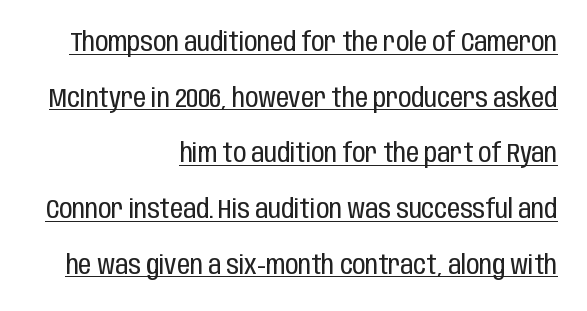
How would I describe the line gaps? Wide and relaxed. The sample's only ornament is a line tracing under the words. Style check: upright. In CSS terms this would be text-align: right. Between one letter and the next there's only the usual sliver of space. Stroke mass is kept to a normal reading level or below.
